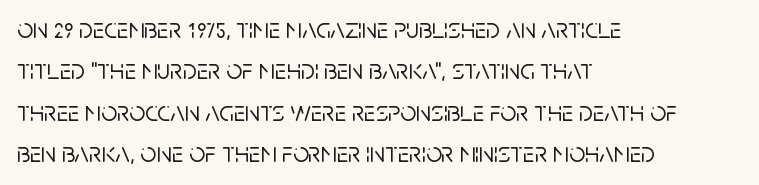
{"serif": "no", "italic": "no", "width": "normal", "stroke_contrast": "low", "x_height": "large", "monospaced": "no", "underline": "no", "align": "left", "line_spacing": "normal", "line_spacing_ratio": 1.48, "letter_spacing": "normal", "letter_spacing_em": 0.0, "glyph_px": 28}
